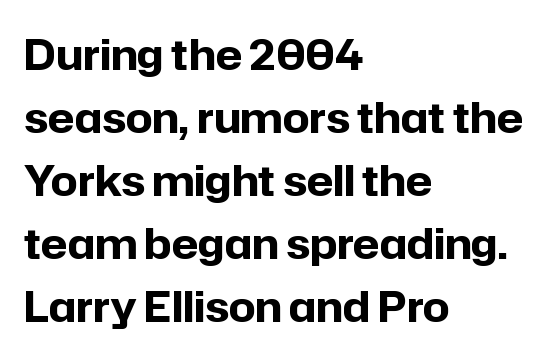
Q: Is the text bold? A: Yes.
Q: Is the text italic (slanted)? A: No, it is upright.
Q: Is the typeface a serif or a sans-serif typeface? A: Sans-serif.
Q: Is the text underlined? A: No.
Q: How is the paragraph aligned? A: Left-aligned.
Q: Is the spacing between letters normal or unusually wide? A: Normal.
Q: Is the spacing between lines tight, normal or loose? A: Normal.
Q: Width (condensed, normal, or wide)? A: Normal.
Q: Stroke contrast? A: Low.
Q: x-height? A: Medium.
Q: Monospaced? A: No.
